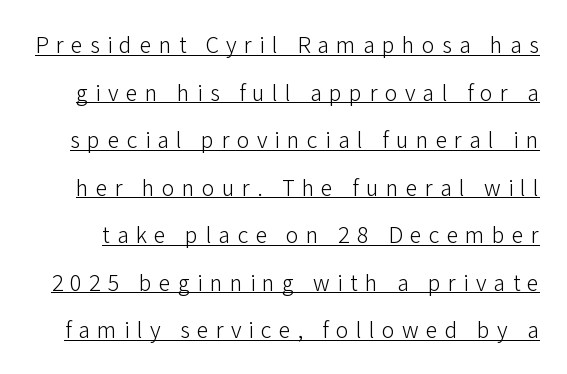
Q: Is the text bold? A: No.
Q: Is the text italic (slanted)? A: No, it is upright.
Q: Is the text underlined? A: Yes.
Q: Is the spacing between letters normal or unusually wide? A: Unusually wide.
Q: Is the spacing between lines tight, normal or loose? A: Loose.
